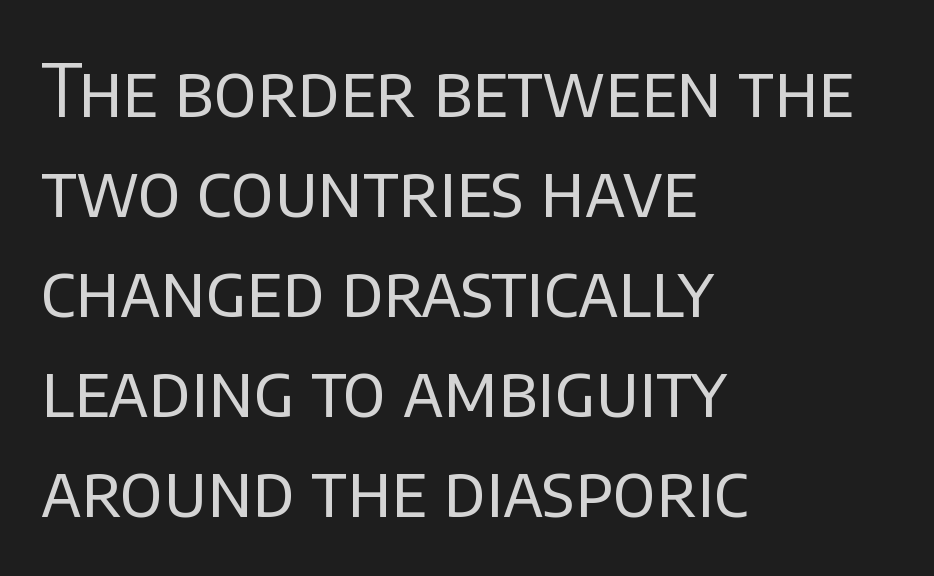
Looks like regular typesetting: each glyph gets only the width it needs. Only glyphs here, with clear space below each row. Each stroke keeps to a modest, everyday thickness or less. Inter-character spacing is left at the font's built-in metrics. The face used here is a sans, in the tradition of grotesques and geometrics. Compared with typical paragraphs, the rows here are spaced about the same.
